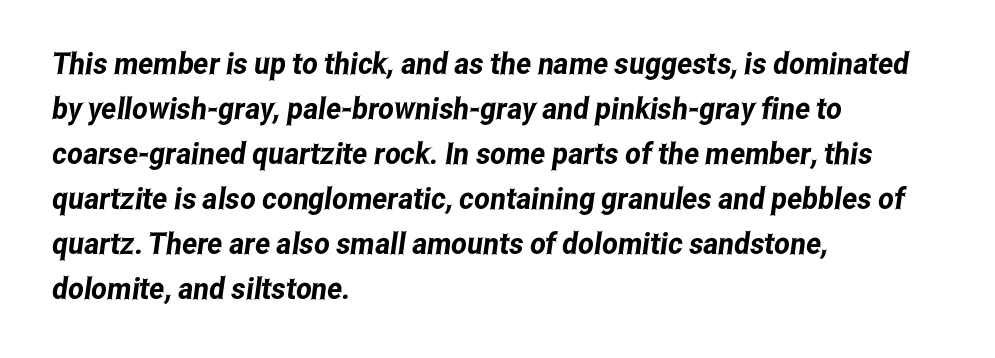
The image shows 30 px condensed sans-serif type; set left-aligned, normal line spacing (1.5x), normal letter spacing, not underlined; low stroke contrast and a medium x-height.
